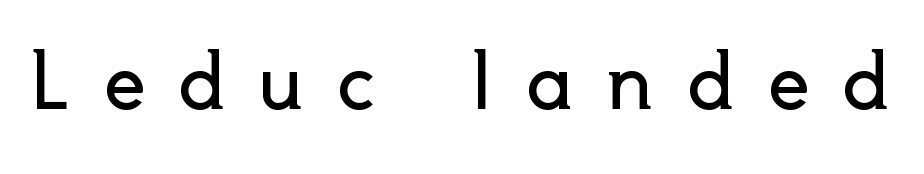
The image shows 74 px regular-weight sans-serif type, upright; set unusually wide letter spacing (+0.45 em), not underlined; a small x-height.
